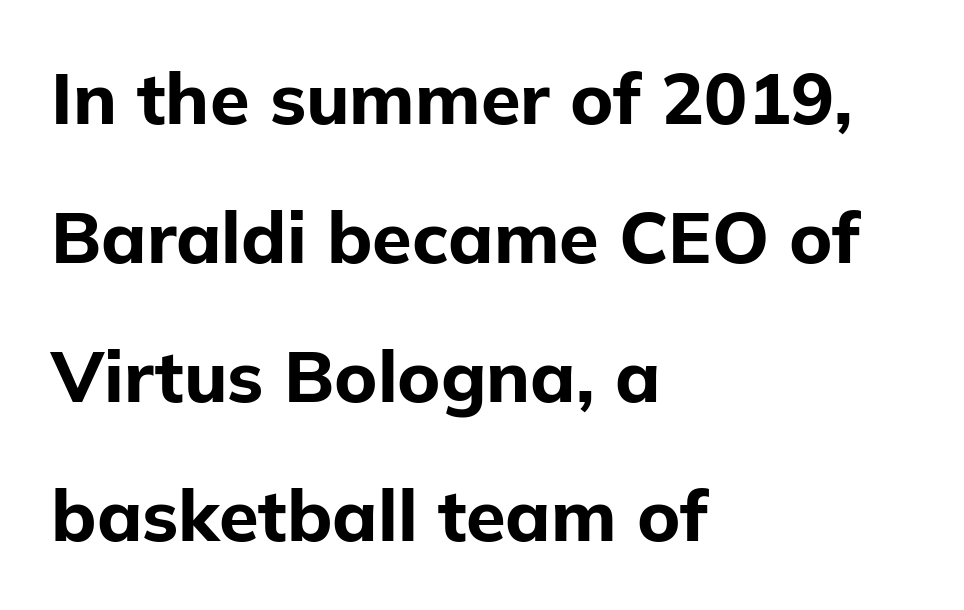
A full-strength bold gives these letters their thick strokes. The area under the type is left untouched. No italicization has been applied; the sample stays upright. The line-height multiplier appears high, well above default. Is this a sans? Yes — the strokes have no serifs. Visually the block forms a straight wall on the left and a jagged coastline on the right.
